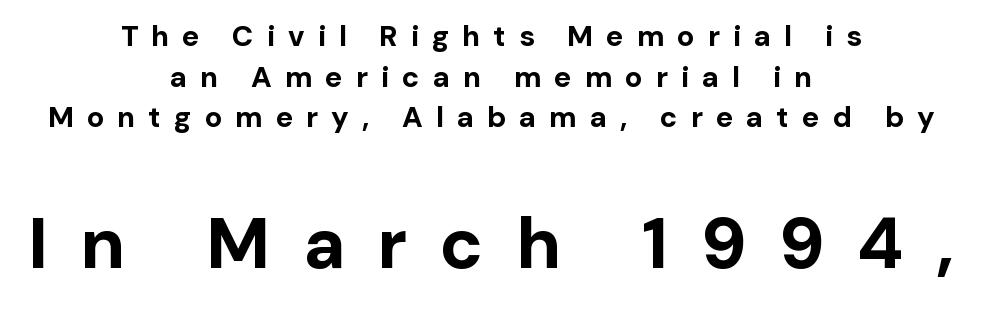
This is the regular roman posture of the typeface. The line-height multiplier appears to be the usual default. Note: no serifs on the glyphs. What weight is shown? A full bold with thick strokes.
